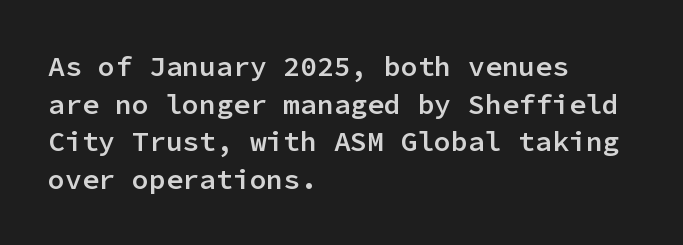
The image shows 28 px semibold sans-serif type, upright, monospaced; set left-aligned, normal line spacing (1.34x), normal letter spacing, not underlined; low stroke contrast and a medium x-height.
